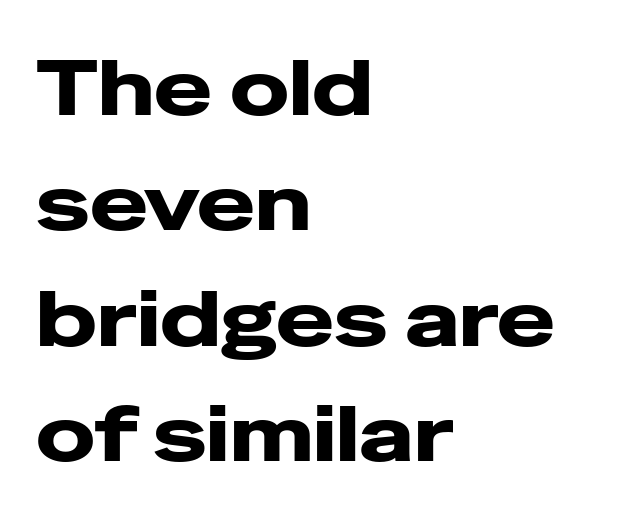
Q: Is the text bold? A: Yes.
Q: Is the text italic (slanted)? A: No, it is upright.
Q: Is the typeface a serif or a sans-serif typeface? A: Sans-serif.
Q: Is the text underlined? A: No.
Q: How is the paragraph aligned? A: Left-aligned.
Q: Is the spacing between letters normal or unusually wide? A: Normal.
Q: Is the spacing between lines tight, normal or loose? A: Normal.
Q: Width (condensed, normal, or wide)? A: Wide.
Q: Stroke contrast? A: Low.
Q: x-height? A: Medium.
Q: Monospaced? A: No.
